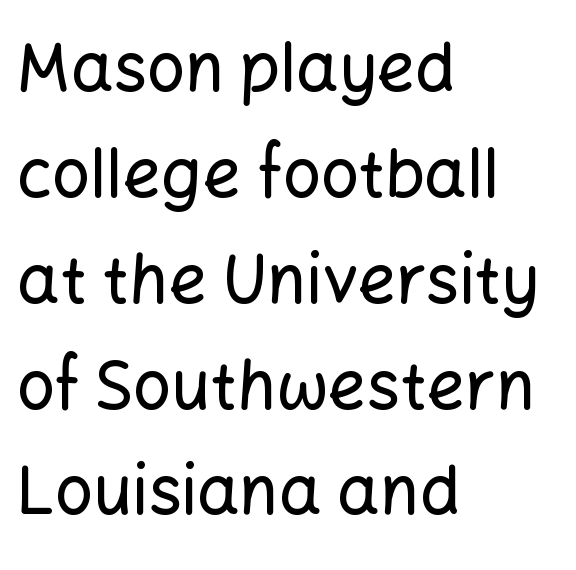
The designer left line spacing at the default. Typographically, this falls in the sans-serif category. Is the letter spacing exaggerated? No — it looks like the ordinary default. The rendering uses natural spacing where letterforms have individual widths. Does the lettering tilt? It doesn't — this is upright. The typesetter chose a ragged-right arrangement here.
